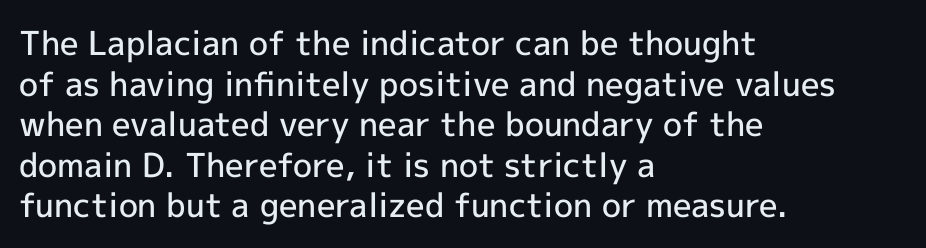
Q: Is the text bold? A: Semi-bold.
Q: Is the text italic (slanted)? A: No, it is upright.
Q: Is the typeface a serif or a sans-serif typeface? A: Sans-serif.
Q: Is the text underlined? A: No.
Q: How is the paragraph aligned? A: Left-aligned.
Q: Is the spacing between letters normal or unusually wide? A: Normal.
Q: Width (condensed, normal, or wide)? A: Normal.
Q: x-height? A: Medium.
Q: Monospaced? A: No.
